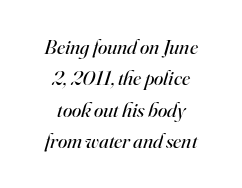
Regarding leading, the lines here are spaced in the standard way. This rendering uses center alignment, leaving both contours irregular but symmetric. Inter-character spacing is left at the font's built-in metrics. The zone under the glyphs is completely vacant. When letters slant like this, we call the style italic.
